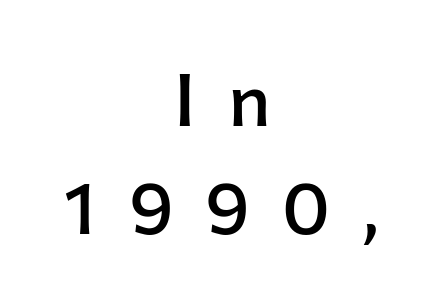
{"serif": "no", "italic": "no", "bold": "semi", "weight": "semibold", "width": "normal", "stroke_contrast": "low", "x_height": "medium", "monospaced": "no", "underline": "no", "align": "center", "line_spacing": "normal", "line_spacing_ratio": 1.48, "letter_spacing": "wide", "letter_spacing_em": 0.44, "glyph_px": 73}
